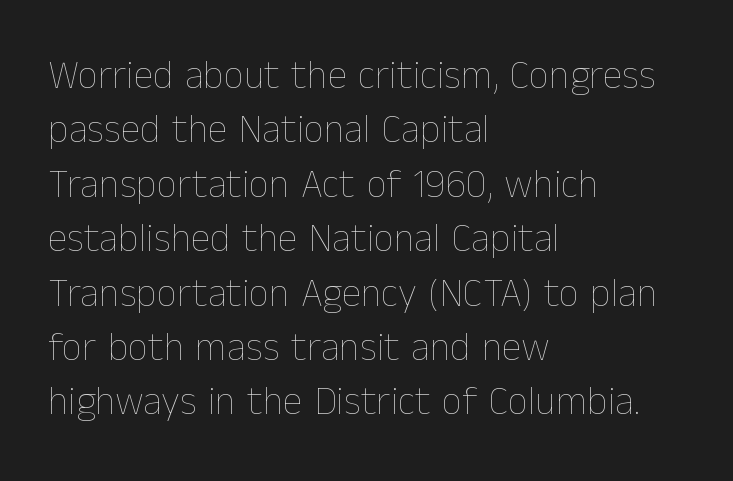
{"italic": "no", "bold": "no", "weight": "thin", "width": "normal", "stroke_contrast": "low", "x_height": "medium", "monospaced": "no", "underline": "no", "align": "left", "line_spacing": "normal", "line_spacing_ratio": 1.36, "letter_spacing": "normal", "letter_spacing_em": 0.0, "glyph_px": 40}
